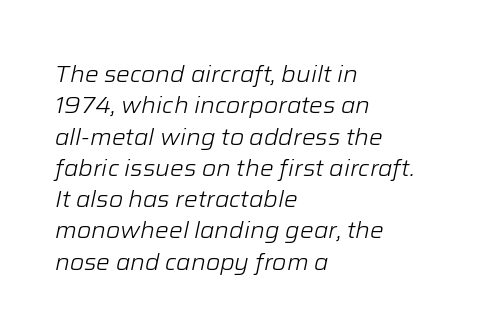
{"italic": "yes", "lean": "right", "slant_degrees": 12, "bold": "no", "underline": "no", "align": "left", "line_spacing": "normal", "line_spacing_ratio": 1.36, "letter_spacing": "normal", "letter_spacing_em": 0.0, "glyph_px": 23}
